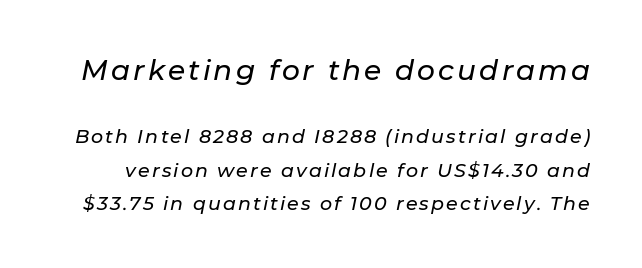
Note the varied advance widths — an 'i' is clearly narrower than an 'm'. The space beneath each line is pristine and unruled. Two sizes are in play, and the larger belongs to the first block. It's the slanting kind of type.
